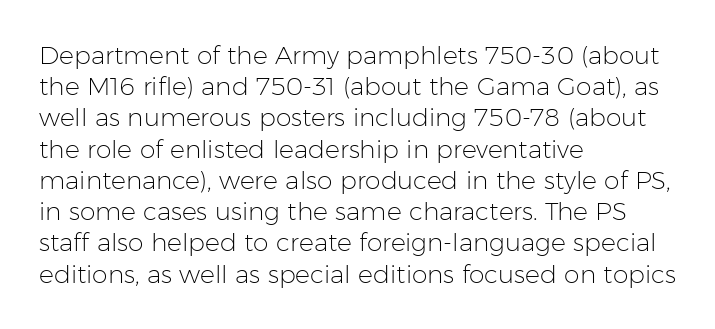
The image shows 25 px text type, upright; set left-aligned, normal line spacing (1.25x), normal letter spacing, not underlined.
